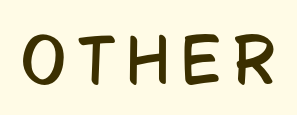
The image shows 60 px condensed sans-serif type, upright; set not underlined; low stroke contrast and a large x-height.
